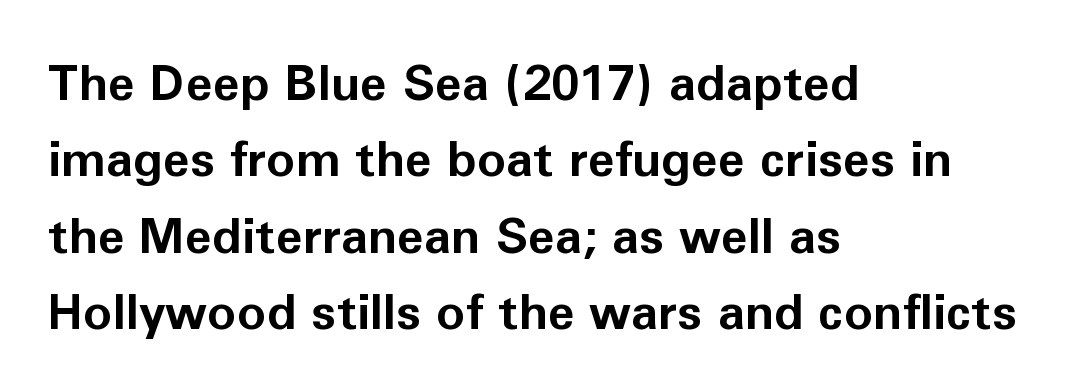
Q: Is the text bold? A: Yes.
Q: Is the text italic (slanted)? A: No, it is upright.
Q: Is the typeface a serif or a sans-serif typeface? A: Sans-serif.
Q: Is the text underlined? A: No.
Q: How is the paragraph aligned? A: Left-aligned.
Q: Is the spacing between letters normal or unusually wide? A: Normal.
Q: Is the spacing between lines tight, normal or loose? A: Normal.
Q: Width (condensed, normal, or wide)? A: Normal.
Q: Stroke contrast? A: Low.
Q: x-height? A: Medium.
Q: Monospaced? A: No.
